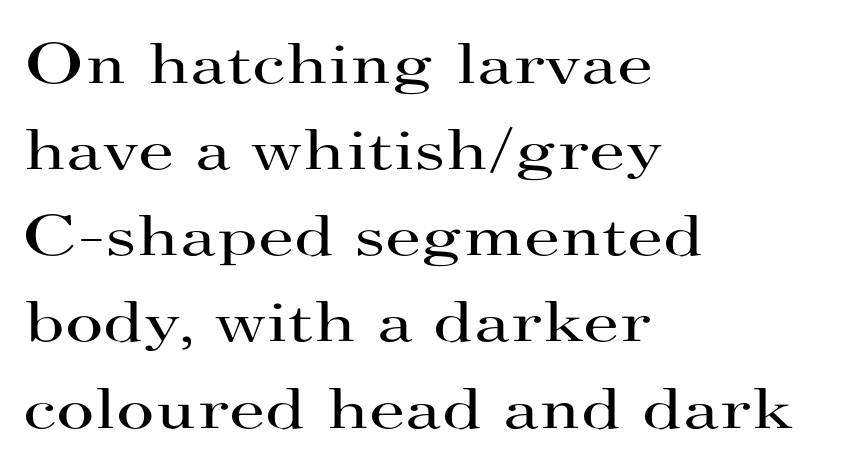
{"serif": "yes", "italic": "no", "bold": "no", "weight": "regular", "width": "wide", "stroke_contrast": "high", "x_height": "small", "monospaced": "no", "underline": "no", "align": "left", "line_spacing": "normal", "line_spacing_ratio": 1.46, "letter_spacing": "normal", "letter_spacing_em": 0.0, "glyph_px": 59}
